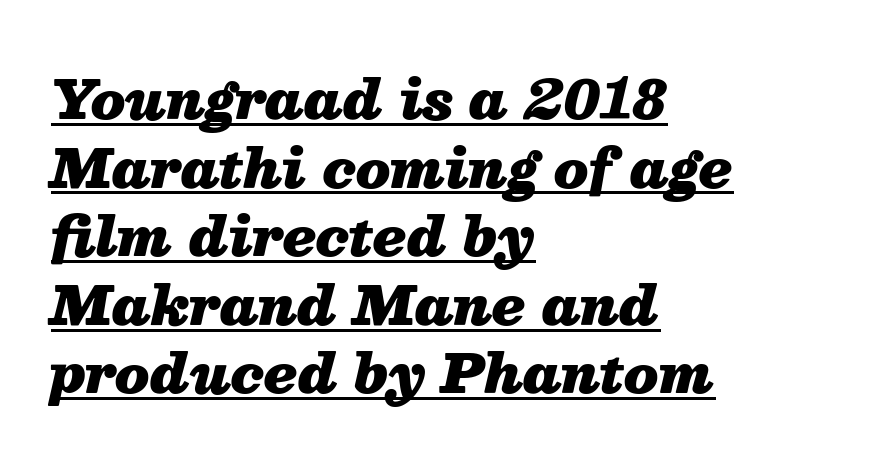
Q: Is the text bold? A: Yes.
Q: Is the text italic (slanted)? A: Yes, it leans right by about 13 degrees.
Q: Is the text underlined? A: Yes.
Q: How is the paragraph aligned? A: Left-aligned.
Q: Is the spacing between letters normal or unusually wide? A: Normal.
Q: Is the spacing between lines tight, normal or loose? A: Normal.
Q: Width (condensed, normal, or wide)? A: Normal.
Q: Stroke contrast? A: Medium.
Q: x-height? A: Medium.
Q: Monospaced? A: No.
